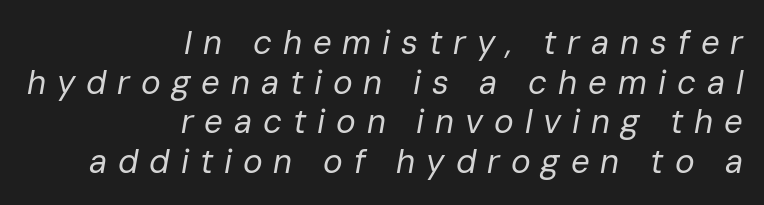
The image shows 33 px regular-weight type, italic (leaning right); set right-aligned, line spacing 1.2x, unusually wide letter spacing (+0.33 em), not underlined; low stroke contrast and a medium x-height.
